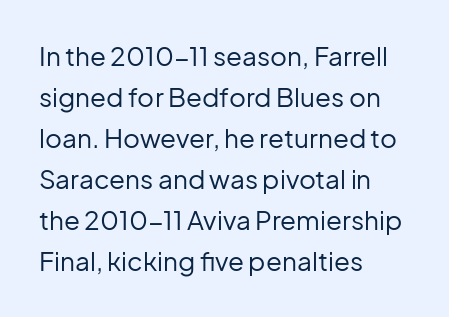
The words here are not underlined. Unbolded letterforms with no extra heft. Quick note: interline space is typical. These lines stack with their left ends in a neat column. Ordinary non-slanted type is in use. Here the glyphs are tracked normally, forming tight word shapes.
